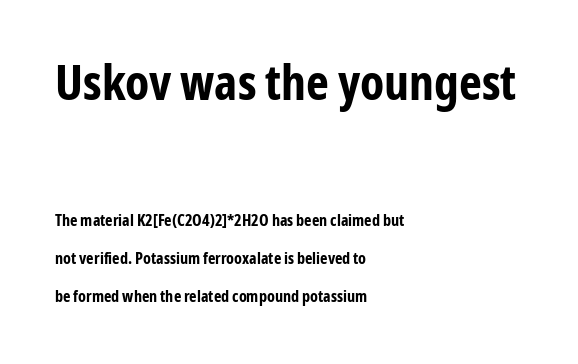
{"serif": "no", "italic": "no", "bold": "yes", "weight": "bold", "width": "condensed", "stroke_contrast": "low", "x_height": "medium", "monospaced": "no", "underline": "no", "align": "left", "line_spacing": "loose", "line_spacing_ratio": 2.38, "letter_spacing": "normal", "letter_spacing_em": 0.0, "larger_block": "first", "size_ratio": 3.06, "glyph_px": 49}
